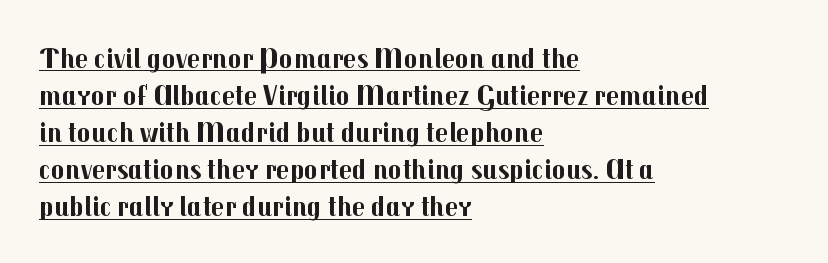
The image shows 29 px bold sans-serif type, upright; set left-aligned, normal line spacing (1.28x), normal letter spacing, underlined; medium stroke contrast and a medium x-height.
